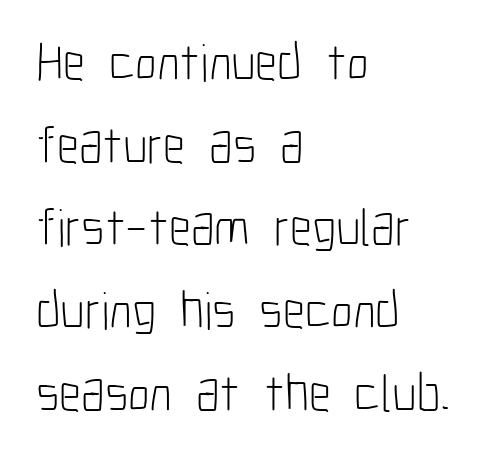
Look at the bottom of the vertical strokes: they stop flat, with no serifs. The lines sit at an ordinary, default distance from one another. Quick note: not italic, upright. A typesetter would call this proportional, since set widths differ per character.
